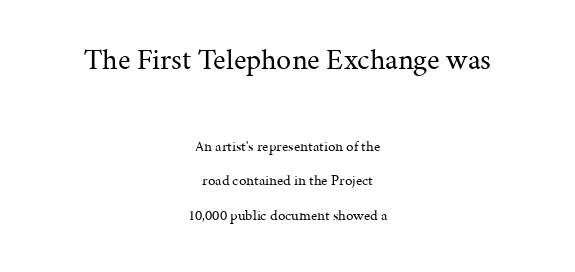
Q: Is the text bold? A: No.
Q: Is the text italic (slanted)? A: No, it is upright.
Q: Is the typeface a serif or a sans-serif typeface? A: Serif.
Q: Is the text underlined? A: No.
Q: How is the paragraph aligned? A: Centered.
Q: Is the spacing between letters normal or unusually wide? A: Normal.
Q: Is the spacing between lines tight, normal or loose? A: Loose.
Q: Which block of text is set in a larger size, the first (top) or the second (bottom)? A: The first (top) one.
Q: Width (condensed, normal, or wide)? A: Normal.
Q: Stroke contrast? A: Medium.
Q: x-height? A: Medium.
Q: Monospaced? A: No.
